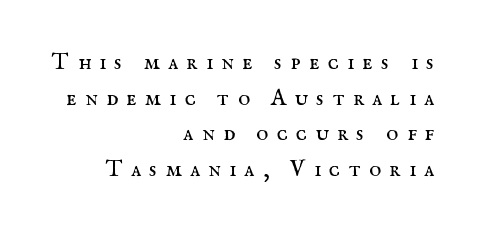
Q: Is the text bold? A: No.
Q: Is the text italic (slanted)? A: No, it is upright.
Q: Is the text underlined? A: No.
Q: How is the paragraph aligned? A: Right-aligned.
Q: Is the spacing between letters normal or unusually wide? A: Unusually wide.
Q: Is the spacing between lines tight, normal or loose? A: Normal.
